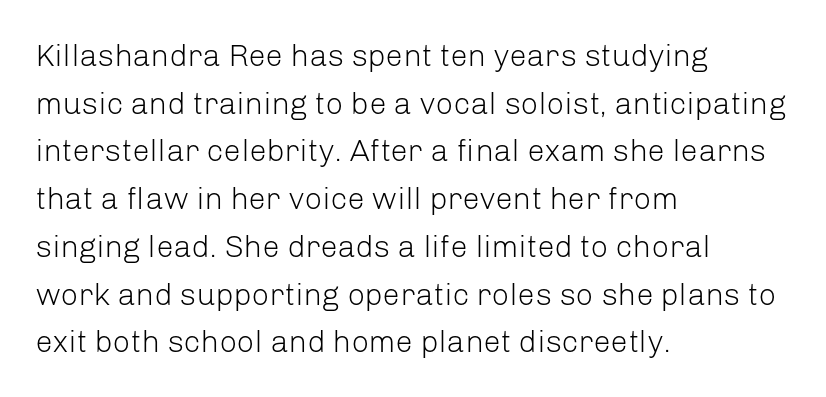
{"serif": "no", "italic": "no", "bold": "no", "weight": "light", "width": "normal", "stroke_contrast": "low", "x_height": "medium", "monospaced": "no", "underline": "no", "align": "left", "line_spacing": "normal", "line_spacing_ratio": 1.54, "letter_spacing": "normal", "letter_spacing_em": 0.0, "glyph_px": 31}
